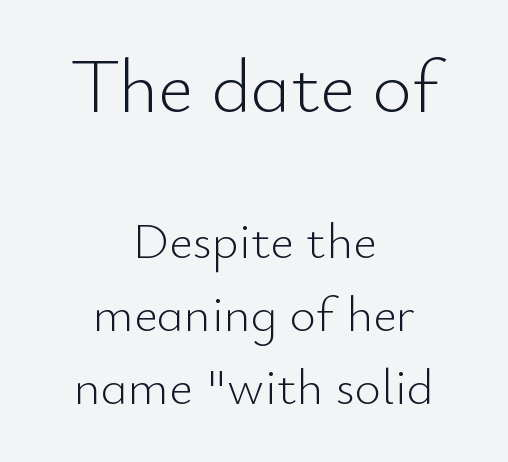
The image shows 76 px light sans-serif type, upright; set centered, normal line spacing (1.43x), normal letter spacing, not underlined; the first (top) block is 1.49x larger; low stroke contrast and a small x-height.
